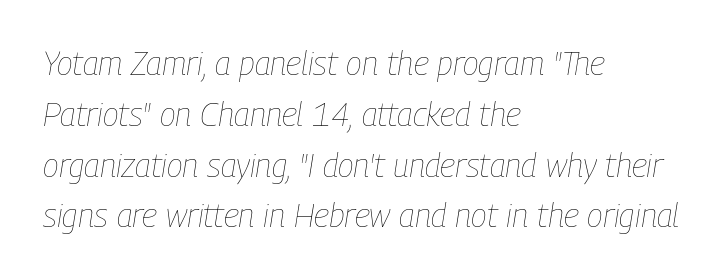
Each stroke keeps to a modest, everyday thickness or less. Does the lettering tilt? It does — this is italic. The face used here is rendered with its standard letterfit. If you drew a ruler down the left edge, every line would touch it.
